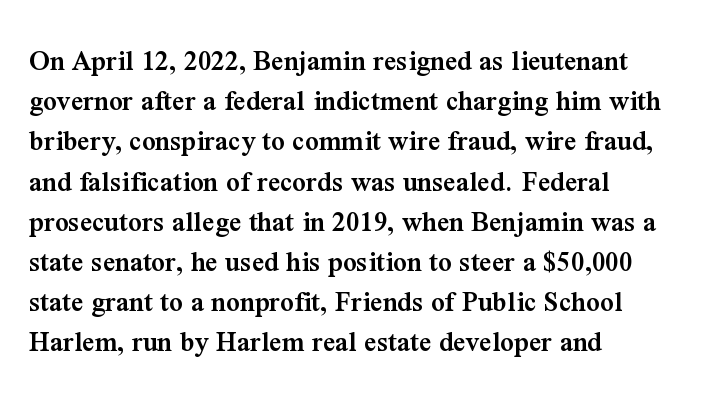
{"serif": "yes", "italic": "no", "bold": "semi", "weight": "semibold", "width": "normal", "stroke_contrast": "medium", "x_height": "medium", "monospaced": "no", "underline": "no", "align": "left", "line_spacing": "normal", "line_spacing_ratio": 1.34, "letter_spacing": "normal", "letter_spacing_em": 0.0, "glyph_px": 30}
